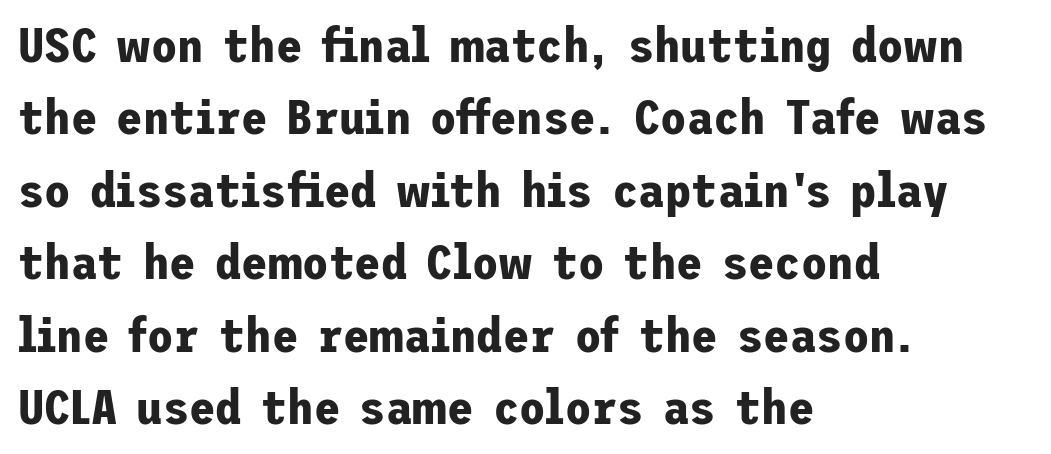
Q: Is the text bold? A: Yes.
Q: Is the text italic (slanted)? A: No, it is upright.
Q: Is the typeface a serif or a sans-serif typeface? A: Sans-serif.
Q: Is the text underlined? A: No.
Q: How is the paragraph aligned? A: Left-aligned.
Q: Is the spacing between letters normal or unusually wide? A: Normal.
Q: Is the spacing between lines tight, normal or loose? A: Normal.
Q: Width (condensed, normal, or wide)? A: Normal.
Q: Stroke contrast? A: Low.
Q: x-height? A: Medium.
